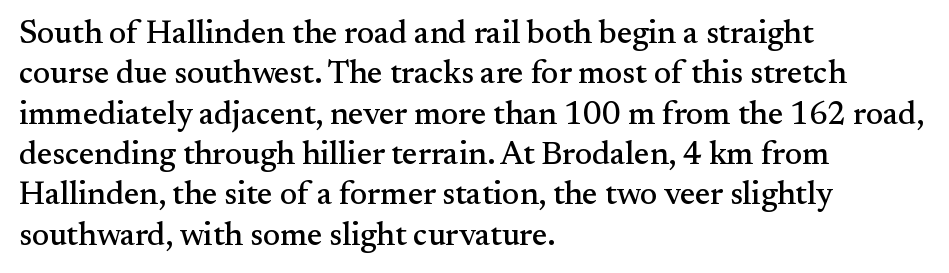
Descenders hang freely into open space. Does extra space separate the letters? No, they use regular spacing. The letters advance in unequal steps, a hallmark of proportional type. Designer's note — italics off, roman on.
